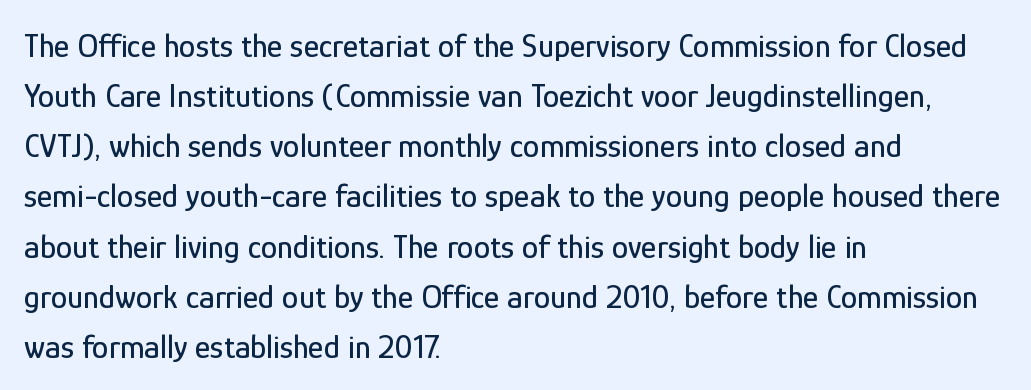
Q: Is the text italic (slanted)? A: No, it is upright.
Q: Is the typeface a serif or a sans-serif typeface? A: Sans-serif.
Q: Is the text underlined? A: No.
Q: How is the paragraph aligned? A: Left-aligned.
Q: Is the spacing between letters normal or unusually wide? A: Normal.
Q: Is the spacing between lines tight, normal or loose? A: Normal.
Q: Width (condensed, normal, or wide)? A: Condensed.
Q: Stroke contrast? A: Low.
Q: x-height? A: Medium.
Q: Monospaced? A: No.
